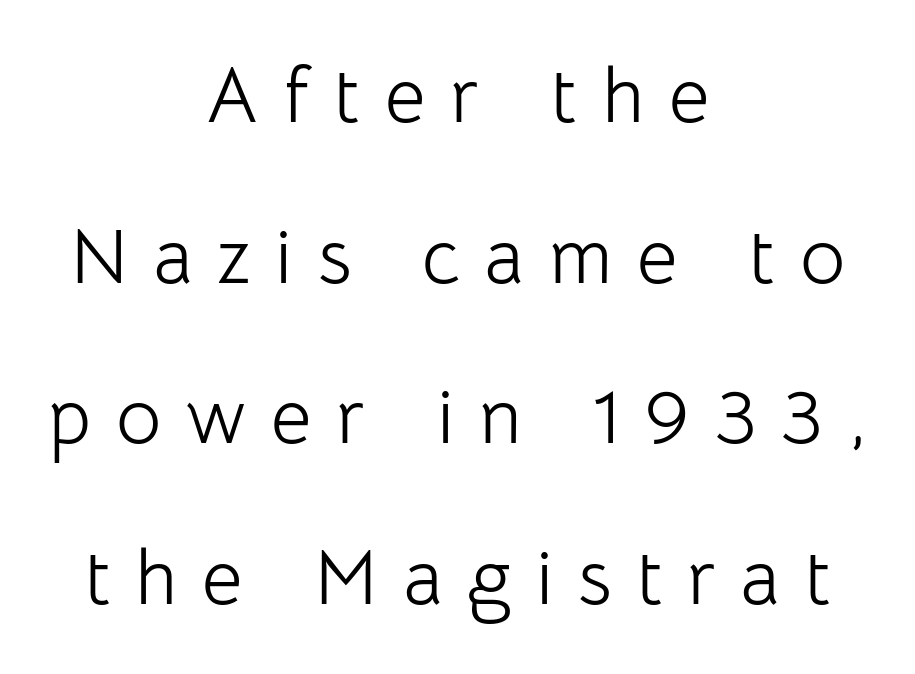
{"serif": "no", "italic": "no", "bold": "no", "weight": "light", "width": "normal", "stroke_contrast": "low", "x_height": "medium", "monospaced": "no", "underline": "no", "align": "center", "line_spacing": "loose", "line_spacing_ratio": 2.06, "letter_spacing": "wide", "letter_spacing_em": 0.32, "glyph_px": 78}
